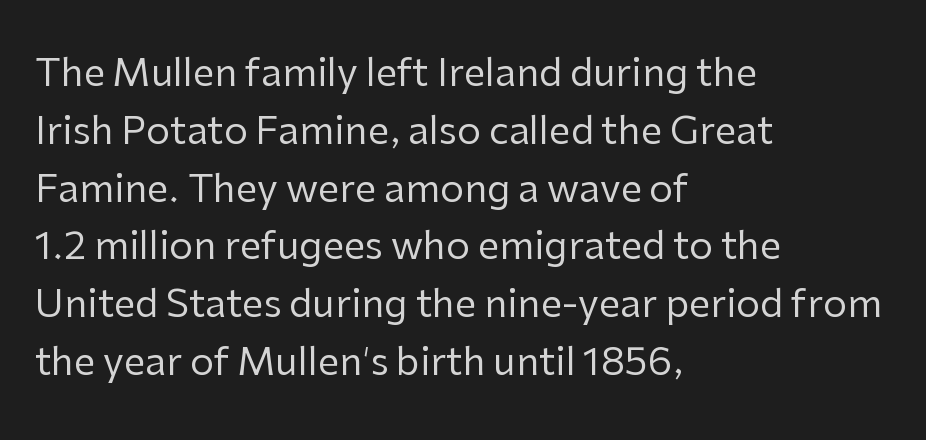
The passage shown is typed in a proportional face where columns would drift. Line starts are locked; line ends wander. The passage shown has conventional tracking throughout. Does the type have serifs? No, each stem ends abruptly. Is there much room between lines? A standard amount, neither cramped nor airy.
